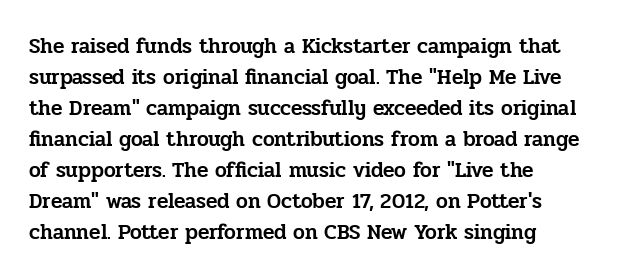
Q: Is the text italic (slanted)? A: No, it is upright.
Q: Is the text underlined? A: No.
Q: How is the paragraph aligned? A: Left-aligned.
Q: Is the spacing between letters normal or unusually wide? A: Normal.
Q: Is the spacing between lines tight, normal or loose? A: Normal.
